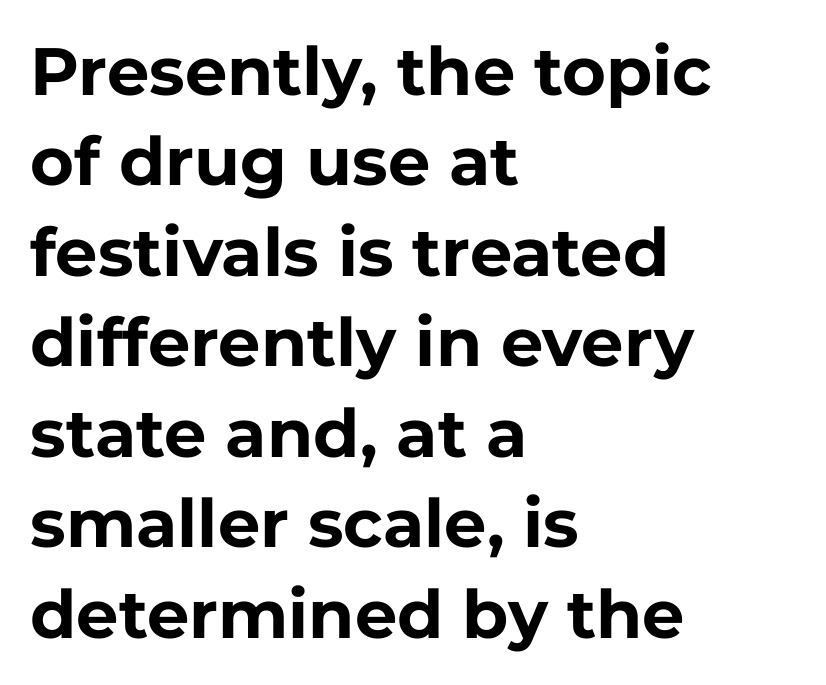
{"serif": "no", "italic": "no", "bold": "yes", "weight": "bold", "width": "normal", "stroke_contrast": "low", "x_height": "medium", "monospaced": "no", "underline": "no", "align": "left", "line_spacing": "normal", "line_spacing_ratio": 1.35, "letter_spacing": "normal", "letter_spacing_em": 0.0, "glyph_px": 67}
